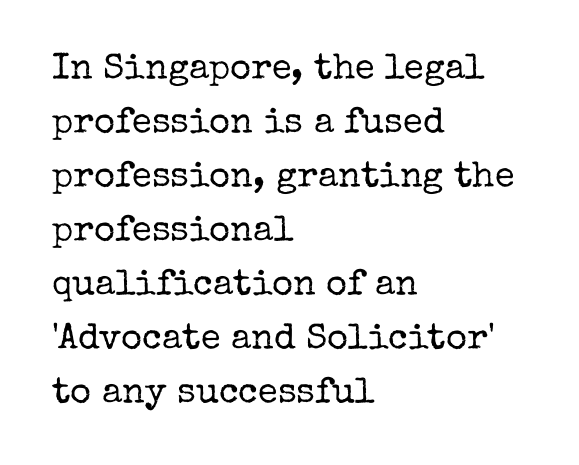
{"serif": "yes", "italic": "no", "bold": "no", "weight": "regular", "width": "normal", "stroke_contrast": "low", "x_height": "medium", "monospaced": "no", "underline": "no", "align": "left", "line_spacing": "normal", "line_spacing_ratio": 1.5, "letter_spacing": "normal", "letter_spacing_em": 0.0, "glyph_px": 36}
